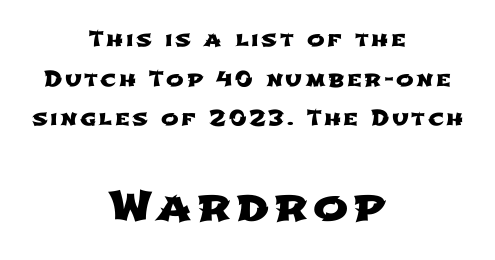
The rendering enlarges the type as you move from the upper chunk to the lower. The letters carry no serifs — their stems end cleanly without finishing strokes. Horizontally, the lines are justified to the midpoint only. Looks like regular typesetting: each glyph gets only the width it needs.
